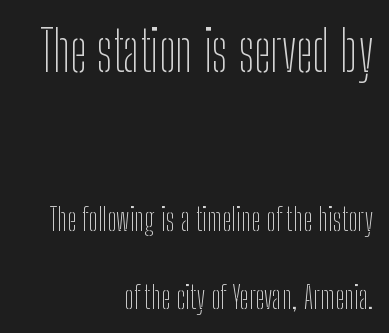
The image shows 56 px thin, condensed sans-serif type, upright; set right-aligned, loose line spacing (2.46x), normal letter spacing, not underlined; the first (top) block is 1.75x larger; low stroke contrast and a medium x-height.
